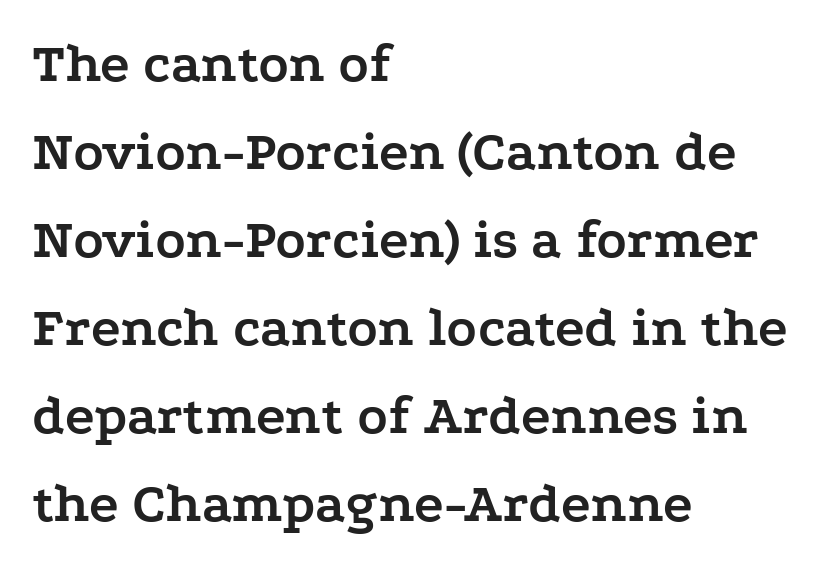
Q: Is the text bold? A: Yes.
Q: Is the text italic (slanted)? A: No, it is upright.
Q: Is the typeface a serif or a sans-serif typeface? A: Serif.
Q: Is the text underlined? A: No.
Q: How is the paragraph aligned? A: Left-aligned.
Q: Is the spacing between letters normal or unusually wide? A: Normal.
Q: Is the spacing between lines tight, normal or loose? A: Normal.
Q: Width (condensed, normal, or wide)? A: Wide.
Q: Stroke contrast? A: Low.
Q: x-height? A: Medium.
Q: Monospaced? A: No.
